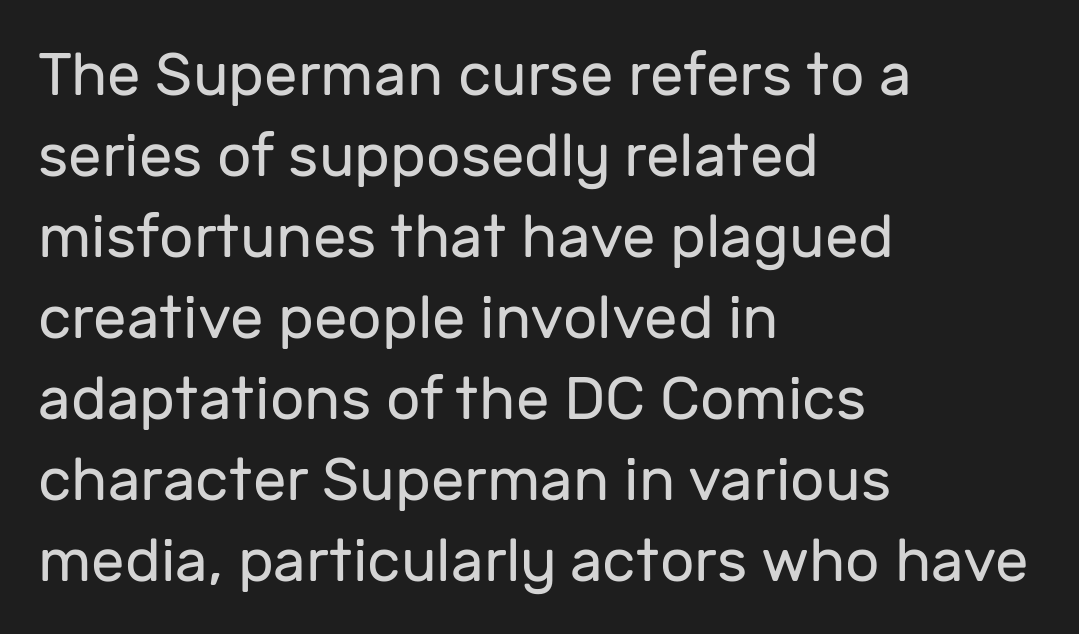
Q: Is the text bold? A: No.
Q: Is the text italic (slanted)? A: No, it is upright.
Q: Is the typeface a serif or a sans-serif typeface? A: Sans-serif.
Q: Is the text underlined? A: No.
Q: How is the paragraph aligned? A: Left-aligned.
Q: Is the spacing between letters normal or unusually wide? A: Normal.
Q: Is the spacing between lines tight, normal or loose? A: Normal.
Q: Width (condensed, normal, or wide)? A: Normal.
Q: Stroke contrast? A: Low.
Q: x-height? A: Medium.
Q: Monospaced? A: No.
